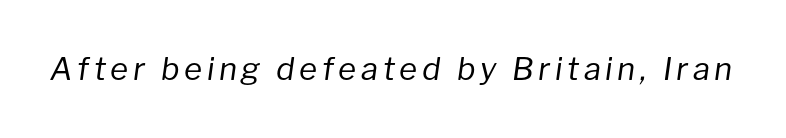
Nobody drew a line under any word here. This is not heavy type; no bold has been used. Each letter keeps its own natural width here, so spacing adapts to shape. It's the slanting kind of type.
